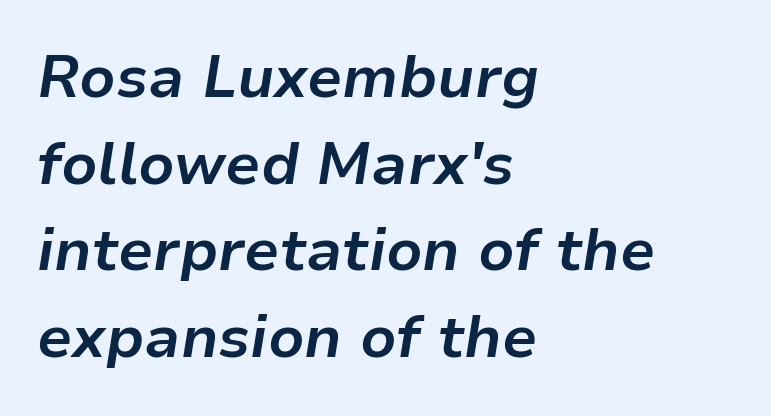
Proportional: the letters do not fall into vertical columns. The rendering applies a slant to the glyphs. Quick note: underline off. What stands out about the letter spacing? Nothing — it is the standard amount. Quick note: interline space is typical.
